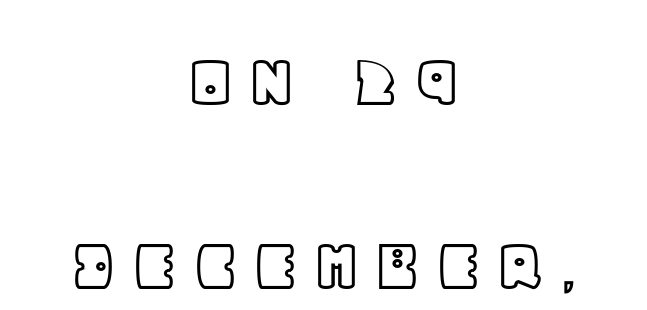
The face used here is proportionally spaced, like ordinary book or web type. Does the lettering tilt? It doesn't — this is upright. Any mark beneath the type? The region is blank. The lines in this sample share a center point and differ in where they start and stop. Whoever set this chose breathing room over compactness in the vertical rhythm.
